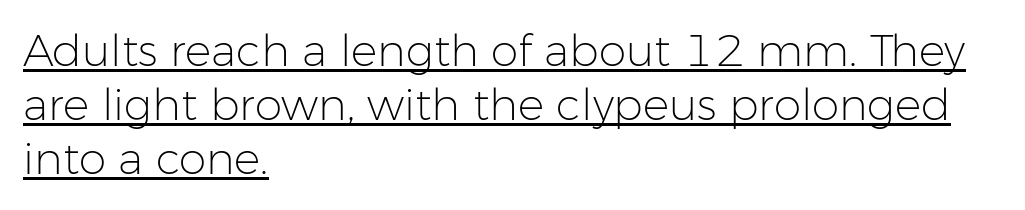
Q: Is the text bold? A: No.
Q: Is the text italic (slanted)? A: No, it is upright.
Q: Is the typeface a serif or a sans-serif typeface? A: Sans-serif.
Q: Is the text underlined? A: Yes.
Q: How is the paragraph aligned? A: Left-aligned.
Q: Is the spacing between letters normal or unusually wide? A: Normal.
Q: Width (condensed, normal, or wide)? A: Normal.
Q: Stroke contrast? A: Low.
Q: x-height? A: Medium.
Q: Monospaced? A: No.
